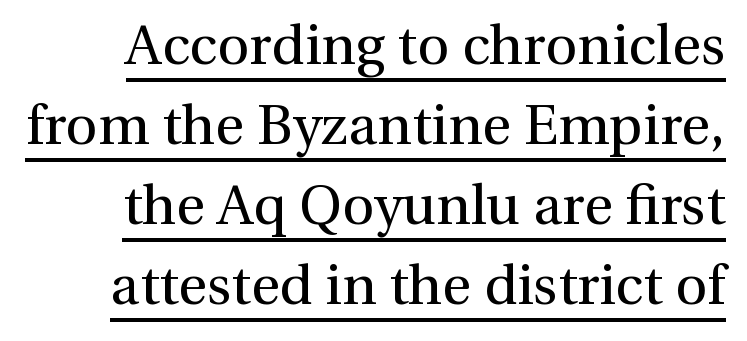
Q: Is the text bold? A: No.
Q: Is the text italic (slanted)? A: No, it is upright.
Q: Is the typeface a serif or a sans-serif typeface? A: Serif.
Q: Is the text underlined? A: Yes.
Q: Is the spacing between letters normal or unusually wide? A: Normal.
Q: Is the spacing between lines tight, normal or loose? A: Normal.
Q: Width (condensed, normal, or wide)? A: Normal.
Q: x-height? A: Medium.
Q: Monospaced? A: No.
